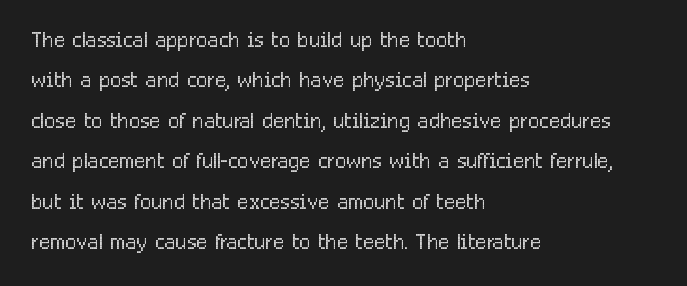
Q: Is the text bold? A: No.
Q: Is the text italic (slanted)? A: No, it is upright.
Q: Is the typeface a serif or a sans-serif typeface? A: Sans-serif.
Q: Is the text underlined? A: No.
Q: How is the paragraph aligned? A: Left-aligned.
Q: Is the spacing between letters normal or unusually wide? A: Normal.
Q: Is the spacing between lines tight, normal or loose? A: Normal.
Q: Width (condensed, normal, or wide)? A: Condensed.
Q: Stroke contrast? A: Low.
Q: x-height? A: Medium.
Q: Monospaced? A: No.
